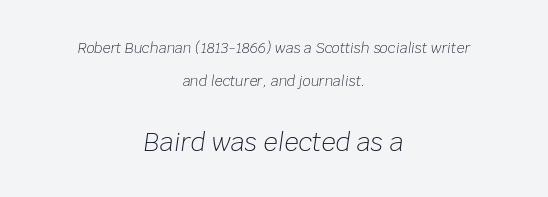
{"italic": "yes", "lean": "right", "slant_degrees": 8, "bold": "no", "underline": "no", "align": "center", "line_spacing": "loose", "line_spacing_ratio": 2.38, "letter_spacing": "normal", "letter_spacing_em": 0.0, "larger_block": "second", "size_ratio": 1.79, "glyph_px": 25}
